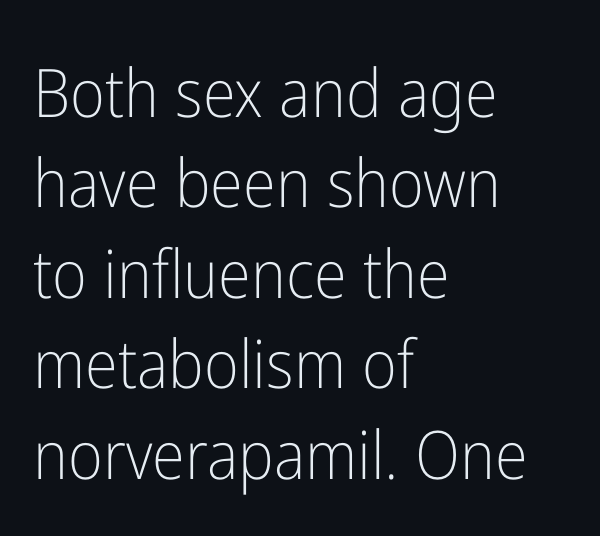
The image shows 67 px light, condensed sans-serif type, upright; set left-aligned, normal line spacing (1.35x), normal letter spacing, not underlined; low stroke contrast and a medium x-height.
